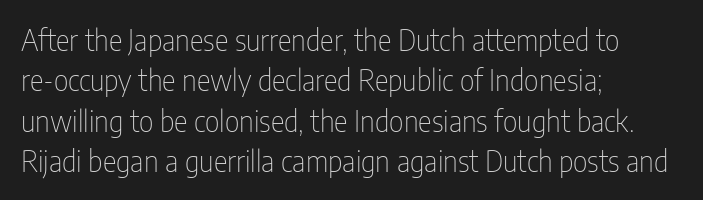
Q: Is the text bold? A: No.
Q: Is the text italic (slanted)? A: No, it is upright.
Q: Is the typeface a serif or a sans-serif typeface? A: Sans-serif.
Q: Is the text underlined? A: No.
Q: How is the paragraph aligned? A: Left-aligned.
Q: Is the spacing between letters normal or unusually wide? A: Normal.
Q: Is the spacing between lines tight, normal or loose? A: Normal.
Q: Width (condensed, normal, or wide)? A: Condensed.
Q: Stroke contrast? A: Low.
Q: x-height? A: Medium.
Q: Monospaced? A: No.
